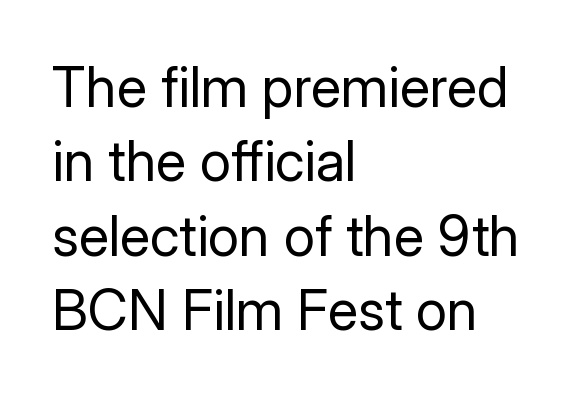
The image shows 56 px regular-weight sans-serif type, upright; set left-aligned, normal line spacing (1.33x), normal letter spacing, not underlined; low stroke contrast and a medium x-height.
